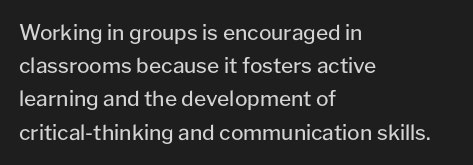
Q: Is the text bold? A: No.
Q: Is the text italic (slanted)? A: No, it is upright.
Q: Is the text underlined? A: No.
Q: How is the paragraph aligned? A: Left-aligned.
Q: Is the spacing between letters normal or unusually wide? A: Normal.
Q: Is the spacing between lines tight, normal or loose? A: Normal.
